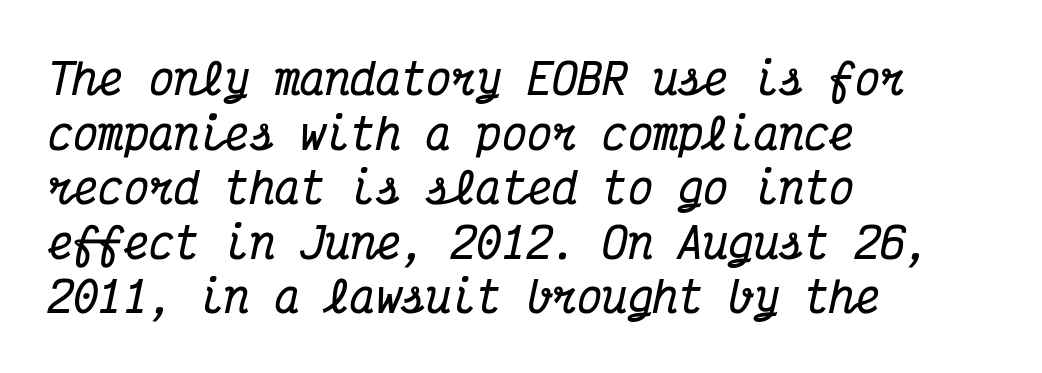
The image shows 42 px bold, condensed serif type, italic (leaning right), monospaced; set left-aligned, normal line spacing (1.3x), normal letter spacing, not underlined; medium stroke contrast and a medium x-height.
